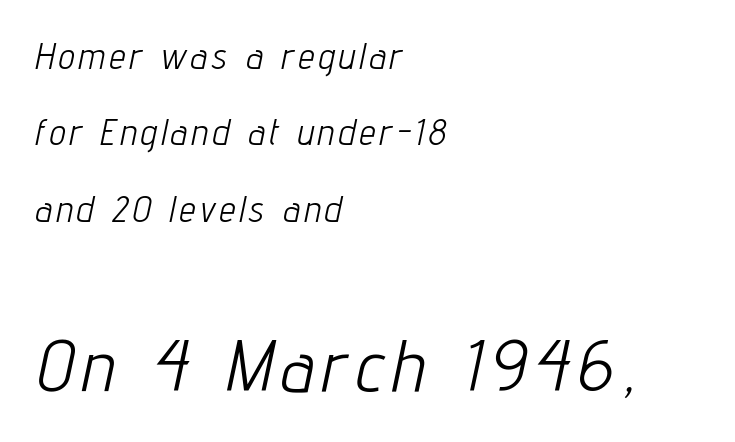
Q: Is the text bold? A: No.
Q: Is the text italic (slanted)? A: Yes, it leans right by about 12 degrees.
Q: Is the text underlined? A: No.
Q: How is the paragraph aligned? A: Left-aligned.
Q: Is the spacing between lines tight, normal or loose? A: Loose.
Q: Which block of text is set in a larger size, the first (top) or the second (bottom)? A: The second (bottom) one.
Q: Width (condensed, normal, or wide)? A: Condensed.
Q: Stroke contrast? A: Low.
Q: x-height? A: Medium.
Q: Monospaced? A: No.
